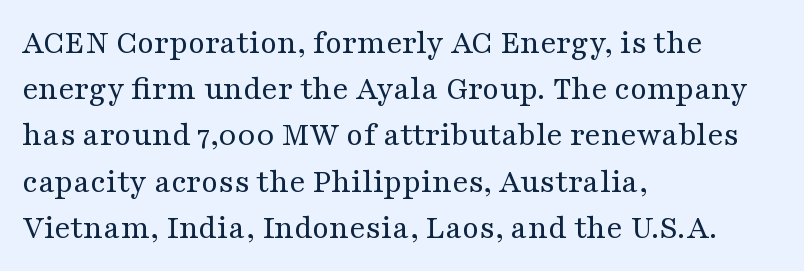
{"serif": "yes", "italic": "no", "bold": "no", "weight": "regular", "width": "wide", "stroke_contrast": "medium", "x_height": "medium", "monospaced": "no", "underline": "no", "align": "left", "line_spacing": "normal", "line_spacing_ratio": 1.36, "letter_spacing": "normal", "letter_spacing_em": 0.0, "glyph_px": 34}
